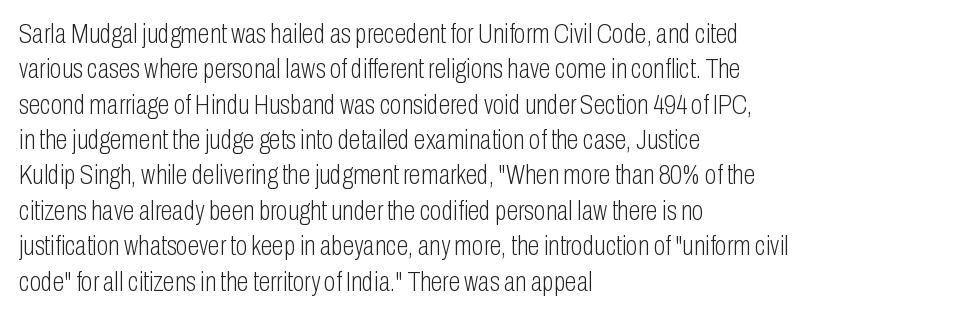
{"italic": "no", "bold": "no", "underline": "no", "align": "left", "line_spacing": "normal", "line_spacing_ratio": 1.31, "letter_spacing": "normal", "letter_spacing_em": 0.0, "glyph_px": 27}
